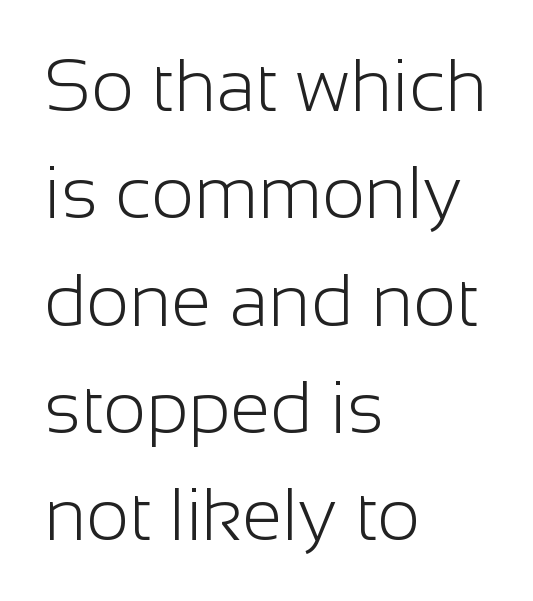
{"serif": "no", "italic": "no", "bold": "no", "weight": "light", "width": "normal", "stroke_contrast": "low", "x_height": "medium", "monospaced": "no", "underline": "no", "align": "left", "line_spacing": "normal", "line_spacing_ratio": 1.47, "letter_spacing": "normal", "letter_spacing_em": 0.0, "glyph_px": 73}
